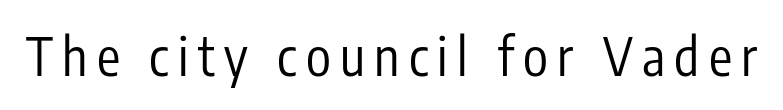
Q: Is the text bold? A: No.
Q: Is the text italic (slanted)? A: No, it is upright.
Q: Is the typeface a serif or a sans-serif typeface? A: Sans-serif.
Q: Is the text underlined? A: No.
Q: Width (condensed, normal, or wide)? A: Condensed.
Q: Stroke contrast? A: Low.
Q: x-height? A: Medium.
Q: Monospaced? A: No.
